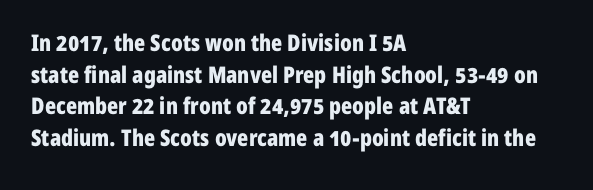
{"italic": "no", "bold": "yes", "underline": "no", "align": "left", "line_spacing": "normal", "line_spacing_ratio": 1.38, "letter_spacing": "normal", "letter_spacing_em": 0.0, "glyph_px": 23}
